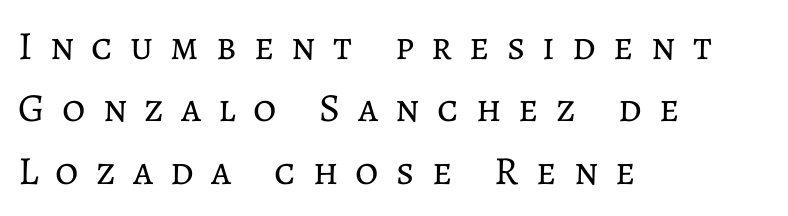
{"italic": "no", "bold": "no", "weight": "regular", "width": "normal", "stroke_contrast": "low", "x_height": "medium", "monospaced": "no", "underline": "no", "align": "left", "line_spacing": "normal", "line_spacing_ratio": 1.56, "letter_spacing": "wide", "letter_spacing_em": 0.43, "glyph_px": 40}
